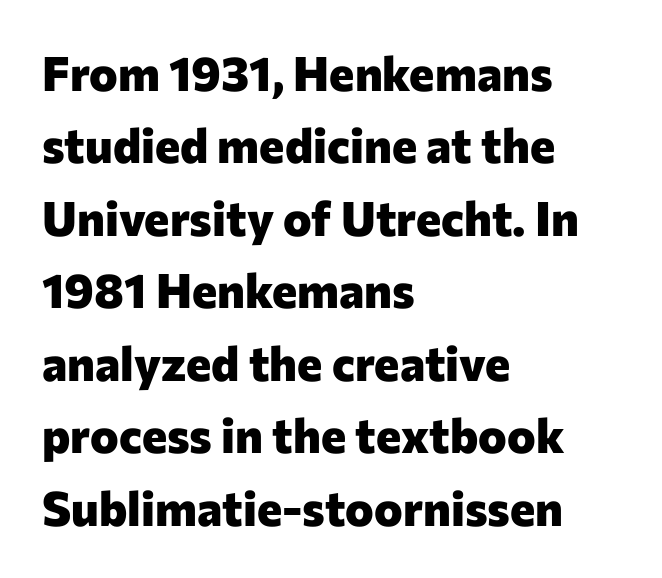
Q: Is the text bold? A: Yes.
Q: Is the text italic (slanted)? A: No, it is upright.
Q: Is the typeface a serif or a sans-serif typeface? A: Sans-serif.
Q: Is the text underlined? A: No.
Q: How is the paragraph aligned? A: Left-aligned.
Q: Is the spacing between letters normal or unusually wide? A: Normal.
Q: Is the spacing between lines tight, normal or loose? A: Normal.
Q: Width (condensed, normal, or wide)? A: Normal.
Q: Stroke contrast? A: Low.
Q: x-height? A: Medium.
Q: Monospaced? A: No.
